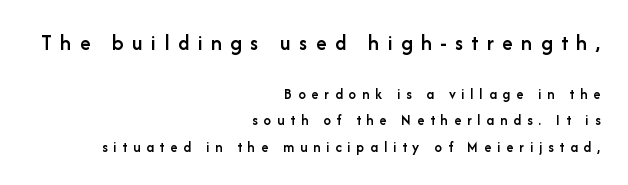
The image shows 22 px text type, upright; set right-aligned, line spacing 1.75x, unusually wide letter spacing (+0.39 em), not underlined; the first (top) block is 1.47x larger.
